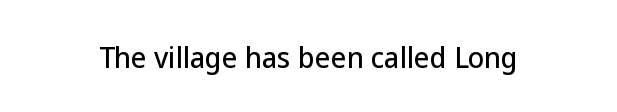
{"italic": "no", "underline": "no", "letter_spacing": "normal", "letter_spacing_em": 0.0, "glyph_px": 27}
